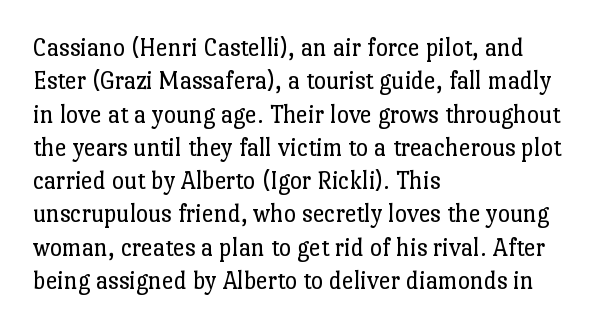
{"italic": "no", "bold": "no", "underline": "no", "align": "left", "line_spacing": "normal", "line_spacing_ratio": 1.28, "letter_spacing": "normal", "letter_spacing_em": 0.0, "glyph_px": 26}
